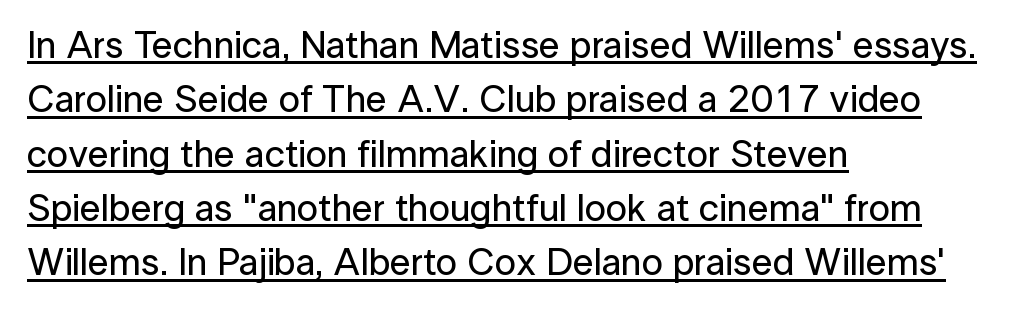
Q: Is the text italic (slanted)? A: No, it is upright.
Q: Is the typeface a serif or a sans-serif typeface? A: Sans-serif.
Q: Is the text underlined? A: Yes.
Q: How is the paragraph aligned? A: Left-aligned.
Q: Is the spacing between letters normal or unusually wide? A: Normal.
Q: Is the spacing between lines tight, normal or loose? A: Normal.
Q: Width (condensed, normal, or wide)? A: Normal.
Q: Stroke contrast? A: Low.
Q: x-height? A: Medium.
Q: Monospaced? A: No.
